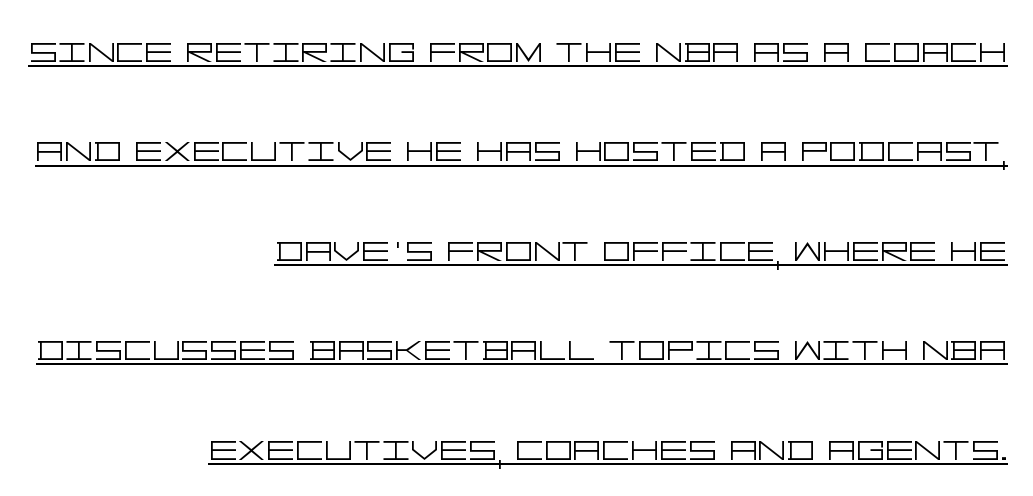
{"serif": "no", "italic": "no", "bold": "no", "weight": "light", "width": "wide", "stroke_contrast": "low", "x_height": "large", "underline": "yes", "align": "right", "line_spacing": "loose", "line_spacing_ratio": 2.21, "letter_spacing": "normal", "letter_spacing_em": 0.0, "glyph_px": 45}
